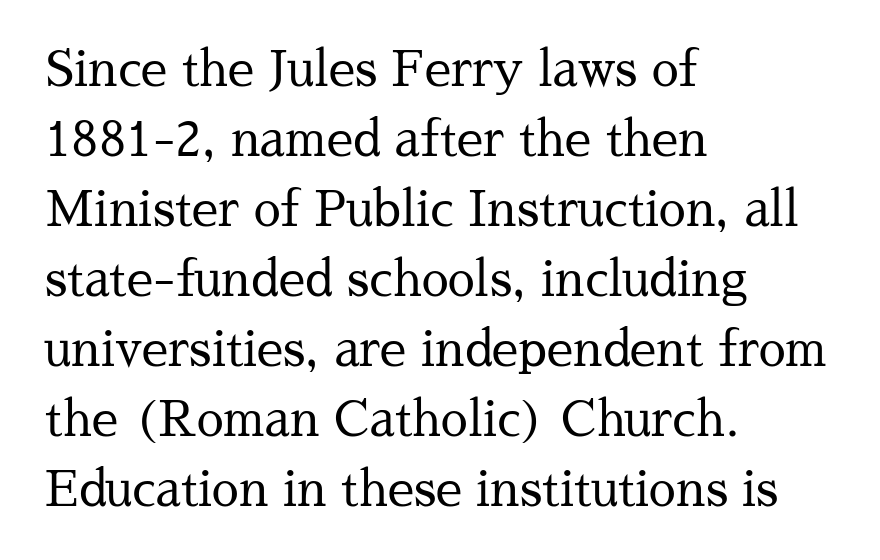
{"serif": "yes", "italic": "no", "bold": "no", "weight": "regular", "width": "normal", "stroke_contrast": "medium", "x_height": "medium", "monospaced": "no", "underline": "no", "align": "left", "line_spacing": "normal", "line_spacing_ratio": 1.46, "letter_spacing": "normal", "letter_spacing_em": 0.0, "glyph_px": 48}
